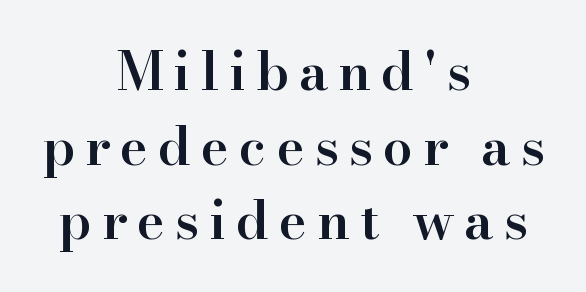
{"serif": "yes", "italic": "no", "bold": "semi", "weight": "semibold", "width": "normal", "stroke_contrast": "high", "x_height": "small", "monospaced": "no", "underline": "no", "align": "center", "line_spacing": "normal", "line_spacing_ratio": 1.41, "glyph_px": 53}
